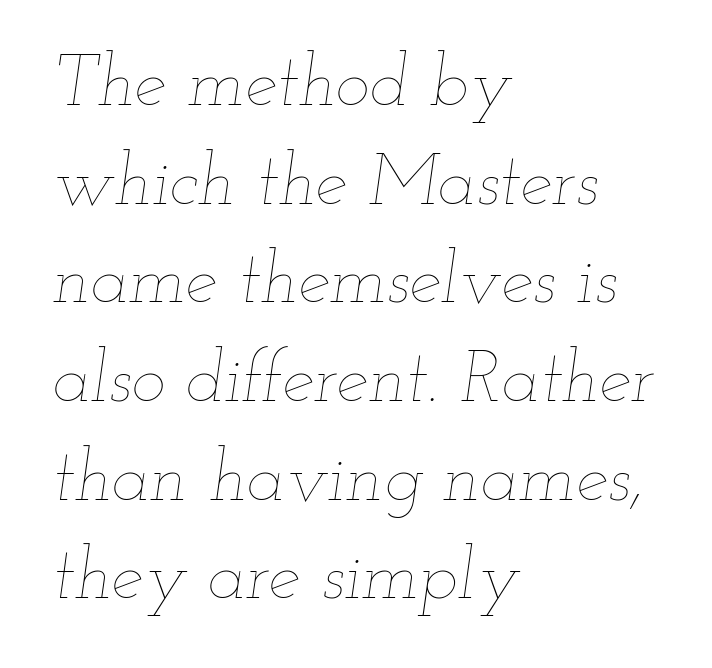
Q: Is the text bold? A: No.
Q: Is the text italic (slanted)? A: Yes, it leans right by about 12 degrees.
Q: Is the text underlined? A: No.
Q: How is the paragraph aligned? A: Left-aligned.
Q: Is the spacing between letters normal or unusually wide? A: Normal.
Q: Is the spacing between lines tight, normal or loose? A: Normal.
Q: Width (condensed, normal, or wide)? A: Wide.
Q: Stroke contrast? A: Low.
Q: x-height? A: Small.
Q: Monospaced? A: No.
